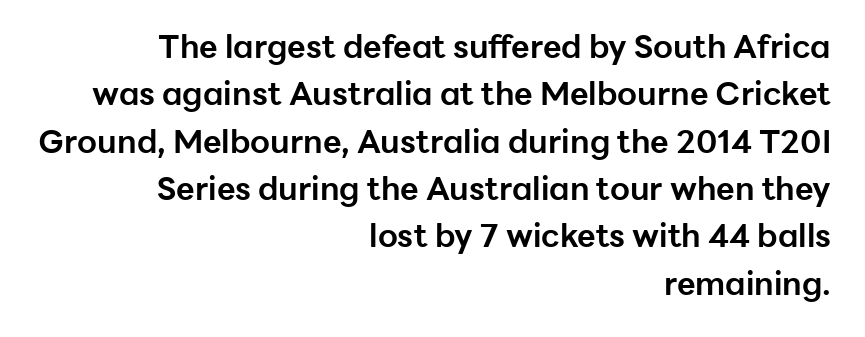
{"serif": "no", "italic": "no", "bold": "yes", "weight": "bold", "width": "normal", "stroke_contrast": "low", "x_height": "medium", "monospaced": "no", "underline": "no", "align": "right", "line_spacing": "normal", "line_spacing_ratio": 1.48, "letter_spacing": "normal", "letter_spacing_em": 0.0, "glyph_px": 32}
